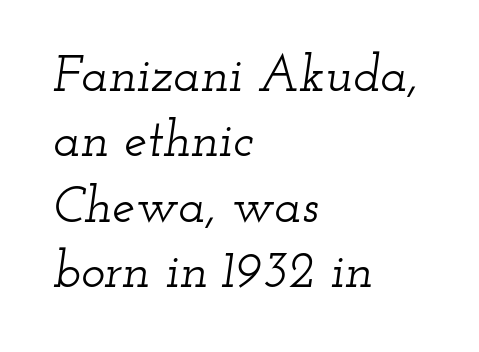
You can tell it's italic because the verticals aren't actually vertical. There is no visible air inserted between adjacent glyphs. Notice how the passage keeps a crisp vertical edge on the left only. The space between consecutive lines is moderate. This sample has the flowing, uneven cadence of proportional lettering.
